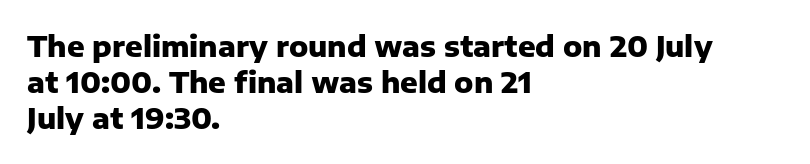
{"serif": "no", "italic": "no", "bold": "yes", "weight": "heavy", "width": "normal", "stroke_contrast": "low", "x_height": "medium", "monospaced": "no", "underline": "no", "align": "left", "line_spacing": "normal", "line_spacing_ratio": 1.25, "letter_spacing": "normal", "letter_spacing_em": 0.0, "glyph_px": 29}
